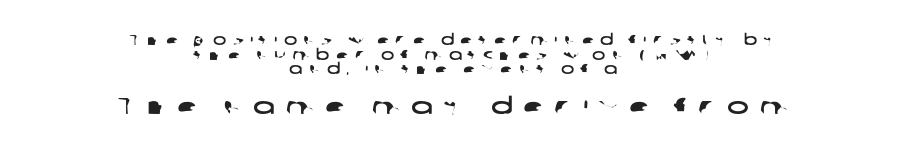
The image shows 23 px text type; set centered, tight line spacing (1.05x), unusually wide letter spacing (+0.46 em), not underlined; the second (bottom) block is 1.64x larger.
